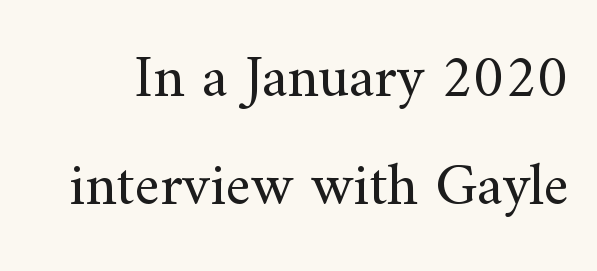
Standard letterfit; no display-style spreading of the glyphs. These lines are composed in type with serifs. A clean baseline with only descenders dipping below it. Weight: not bold — regular or lighter.
